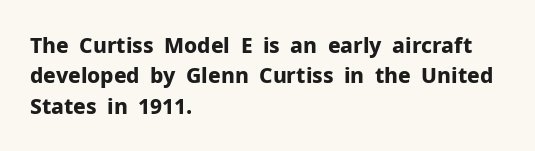
The image shows 21 px bold type, upright; set left-aligned, normal line spacing (1.45x), normal letter spacing, not underlined.
